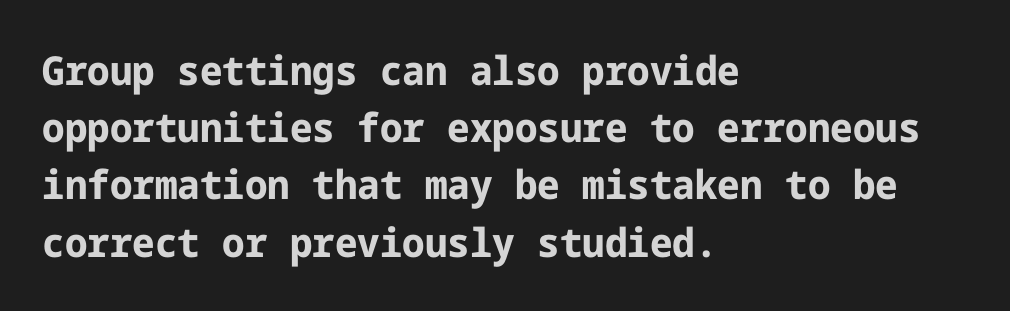
Only glyphs here, with clear space below each row. Are there feet on the stems? There aren't — it's a sans. Whoever set this chose a conventional vertical rhythm. Nothing unusual about the tracking: characters are spaced as the font intends.
